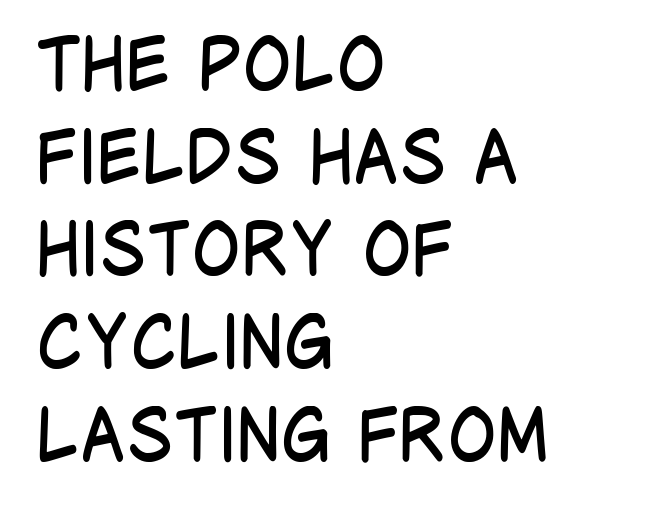
{"serif": "no", "italic": "no", "bold": "no", "weight": "regular", "width": "condensed", "stroke_contrast": "low", "x_height": "large", "monospaced": "no", "underline": "no", "align": "left", "line_spacing": "normal", "line_spacing_ratio": 1.27, "letter_spacing": "normal", "letter_spacing_em": 0.0, "glyph_px": 73}
